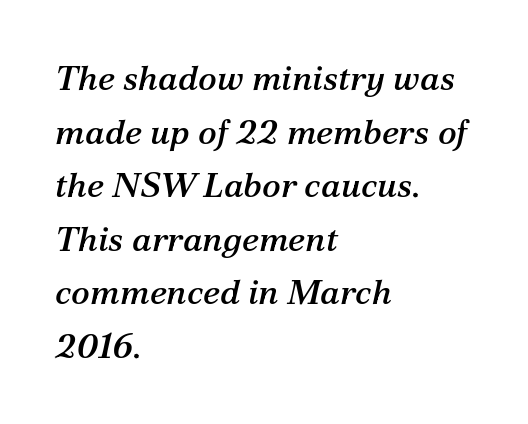
{"serif": "yes", "italic": "yes", "lean": "right", "slant_degrees": 12, "width": "normal", "stroke_contrast": "medium", "x_height": "medium", "monospaced": "no", "underline": "no", "align": "left", "line_spacing": "normal", "line_spacing_ratio": 1.53, "letter_spacing": "normal", "letter_spacing_em": 0.0, "glyph_px": 35}
